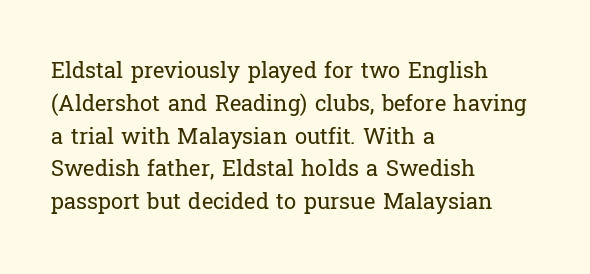
{"italic": "no", "bold": "no", "underline": "no", "align": "left", "line_spacing": "normal", "line_spacing_ratio": 1.49, "letter_spacing": "normal", "letter_spacing_em": 0.0, "glyph_px": 22}
